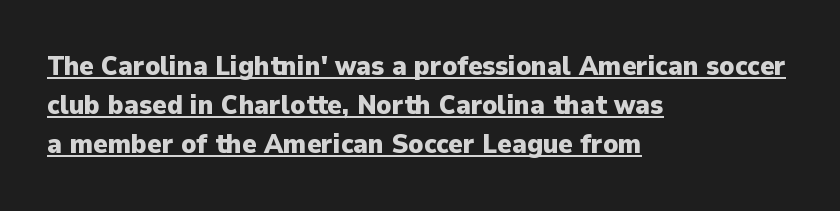
The image shows 27 px bold type, upright; set left-aligned, normal line spacing (1.45x), normal letter spacing, underlined.
